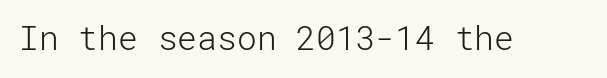
Q: Is the text bold? A: No.
Q: Is the text italic (slanted)? A: No, it is upright.
Q: Is the typeface a serif or a sans-serif typeface? A: Sans-serif.
Q: Is the text underlined? A: No.
Q: Is the spacing between letters normal or unusually wide? A: Normal.
Q: Width (condensed, normal, or wide)? A: Normal.
Q: Stroke contrast? A: Low.
Q: x-height? A: Medium.
